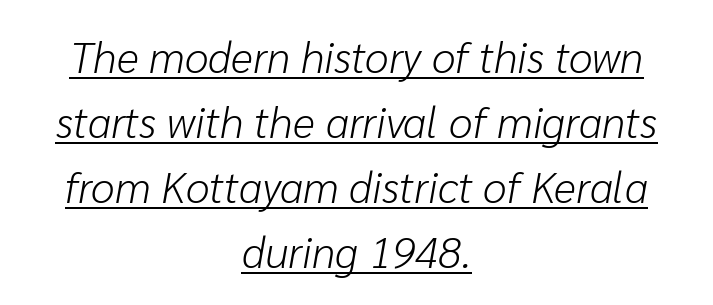
The sample's only ornament is a line tracing under the words. The space between consecutive lines is moderate. Is this a fixed-width face? No — the glyphs have proportional, varying widths. Is this a heavy cut? Hardly; it is regular or lighter. Short note: letters normally spaced. It's the slanting kind of type.
